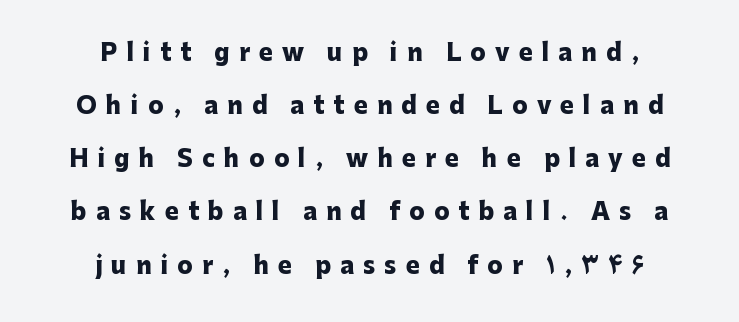
The image shows 23 px bold type, upright; set centered, loose line spacing (2.31x), unusually wide letter spacing (+0.4 em), not underlined.
